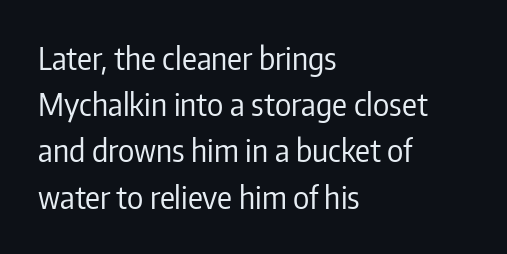
Q: Is the text bold? A: No.
Q: Is the text italic (slanted)? A: No, it is upright.
Q: Is the typeface a serif or a sans-serif typeface? A: Sans-serif.
Q: Is the text underlined? A: No.
Q: How is the paragraph aligned? A: Left-aligned.
Q: Is the spacing between letters normal or unusually wide? A: Normal.
Q: Is the spacing between lines tight, normal or loose? A: Normal.
Q: Width (condensed, normal, or wide)? A: Condensed.
Q: Stroke contrast? A: Low.
Q: x-height? A: Medium.
Q: Monospaced? A: No.
